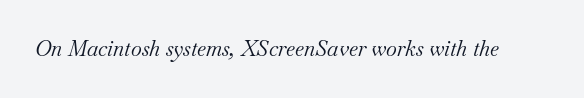
The image shows 21 px text type, italic (leaning right); set normal letter spacing, not underlined.
